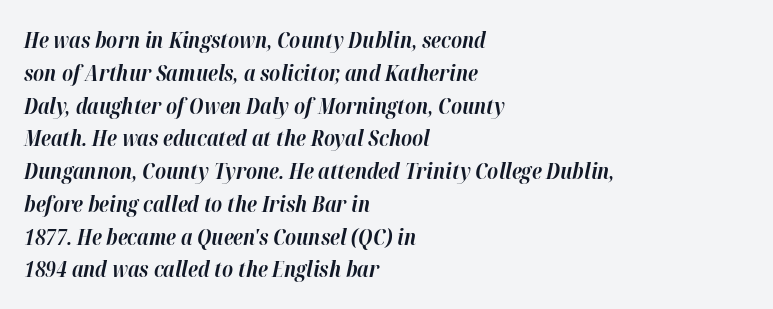
The image shows 22 px bold type, italic (leaning right); set left-aligned, normal line spacing (1.49x), normal letter spacing, not underlined.
